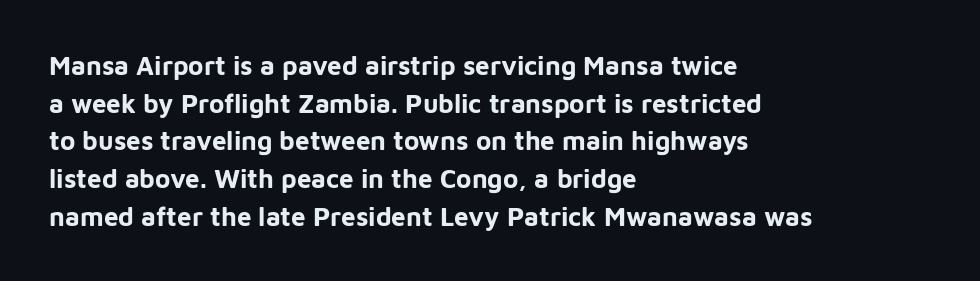
On the weight axis this lands at bold, roughly 700. Words float on clear page, feet unadorned. Interline gaps are of average width in this sample. The rendering keeps characters at their native spacing. In terms of posture, this sample is upright.
